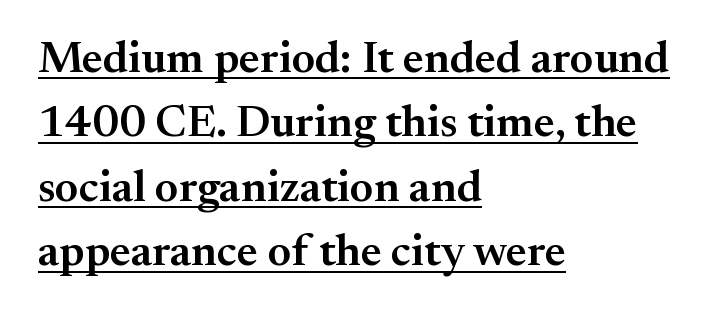
{"serif": "yes", "italic": "no", "bold": "semi", "weight": "semibold", "width": "normal", "stroke_contrast": "medium", "x_height": "small", "monospaced": "no", "underline": "yes", "align": "left", "line_spacing": "normal", "line_spacing_ratio": 1.43, "letter_spacing": "normal", "letter_spacing_em": 0.0, "glyph_px": 45}
